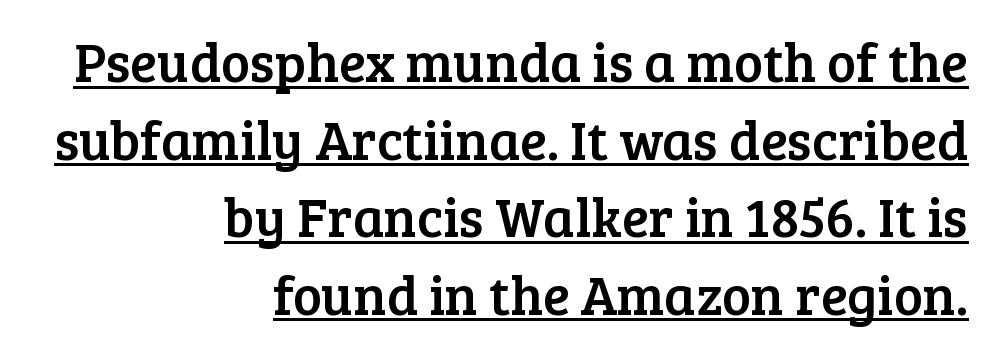
Here the designer chose a conventional face with non-uniform glyph widths. One-word summary of the alignment: right. A rule runs beneath these lines of type. You can tell from the footed stems that serif type was used. The block of text has a typical density, with ordinary space between rows.
